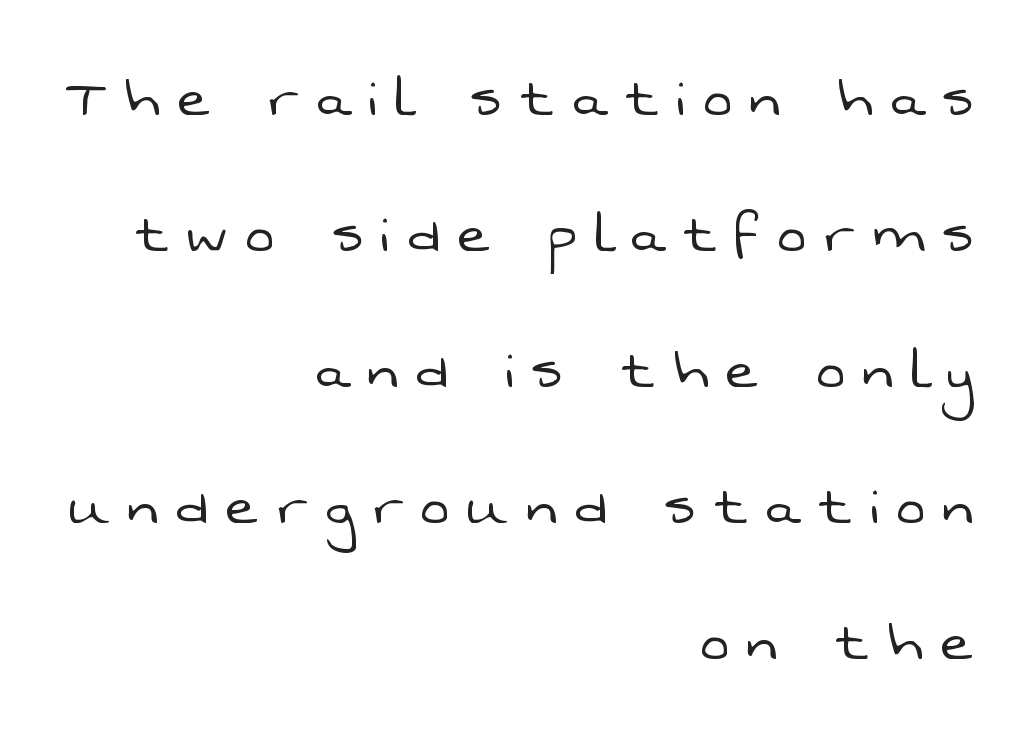
The image shows 68 px light sans-serif type; set right-aligned, loose line spacing (2.0x), unusually wide letter spacing (+0.27 em), not underlined; low stroke contrast and a medium x-height.
